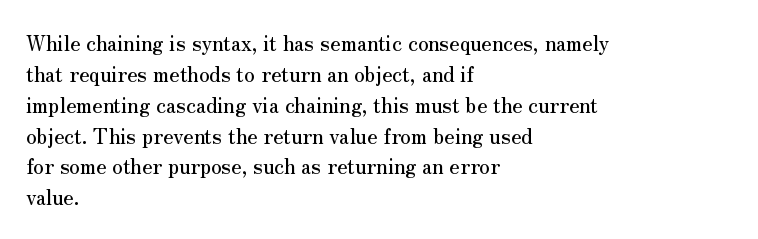
The image shows 21 px text type, upright; set left-aligned, normal line spacing (1.47x), normal letter spacing, not underlined.
